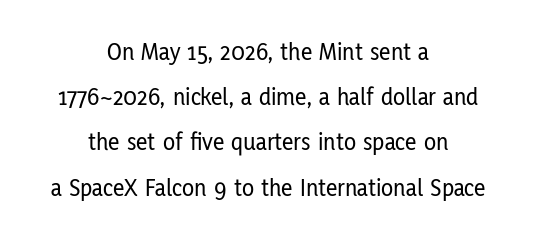
The image shows 25 px text type, upright; set centered, line spacing 1.81x, normal letter spacing, not underlined.
